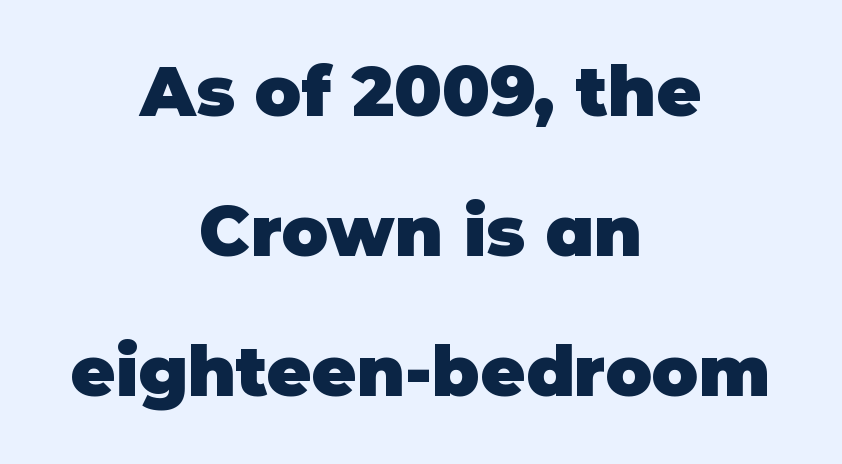
{"serif": "no", "italic": "no", "bold": "yes", "weight": "heavy", "width": "normal", "stroke_contrast": "low", "x_height": "large", "monospaced": "no", "underline": "no", "align": "center", "line_spacing": "loose", "line_spacing_ratio": 2.03, "letter_spacing": "normal", "letter_spacing_em": 0.0, "glyph_px": 69}
